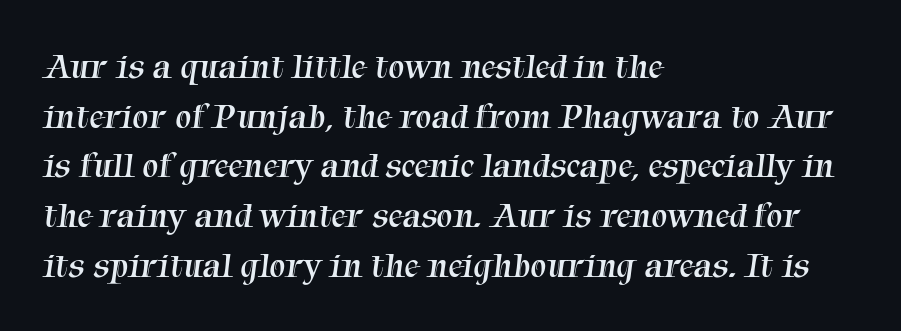
The image shows 36 px regular-weight serif type; set left-aligned, normal line spacing (1.38x), normal letter spacing, not underlined; medium stroke contrast and a medium x-height.
